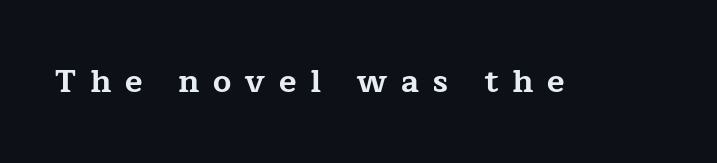
{"serif": "yes", "italic": "no", "bold": "yes", "weight": "bold", "width": "wide", "stroke_contrast": "low", "x_height": "medium", "monospaced": "no", "underline": "no", "letter_spacing": "wide", "letter_spacing_em": 0.43, "glyph_px": 32}
